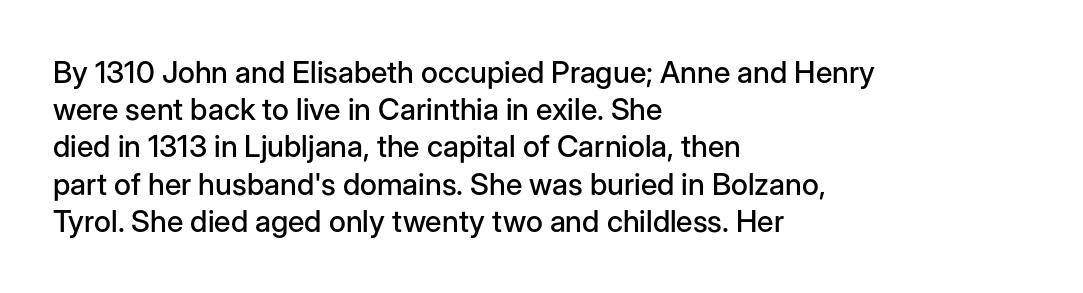
Q: Is the text italic (slanted)? A: No, it is upright.
Q: Is the typeface a serif or a sans-serif typeface? A: Sans-serif.
Q: Is the text underlined? A: No.
Q: How is the paragraph aligned? A: Left-aligned.
Q: Is the spacing between letters normal or unusually wide? A: Normal.
Q: Width (condensed, normal, or wide)? A: Normal.
Q: Stroke contrast? A: Low.
Q: x-height? A: Medium.
Q: Monospaced? A: No.
